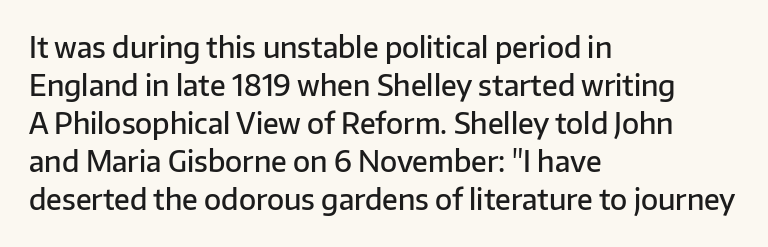
Q: Is the text bold? A: Semi-bold.
Q: Is the text italic (slanted)? A: No, it is upright.
Q: Is the typeface a serif or a sans-serif typeface? A: Sans-serif.
Q: Is the text underlined? A: No.
Q: How is the paragraph aligned? A: Left-aligned.
Q: Is the spacing between letters normal or unusually wide? A: Normal.
Q: Is the spacing between lines tight, normal or loose? A: Normal.
Q: Width (condensed, normal, or wide)? A: Normal.
Q: Stroke contrast? A: Low.
Q: x-height? A: Medium.
Q: Monospaced? A: No.
